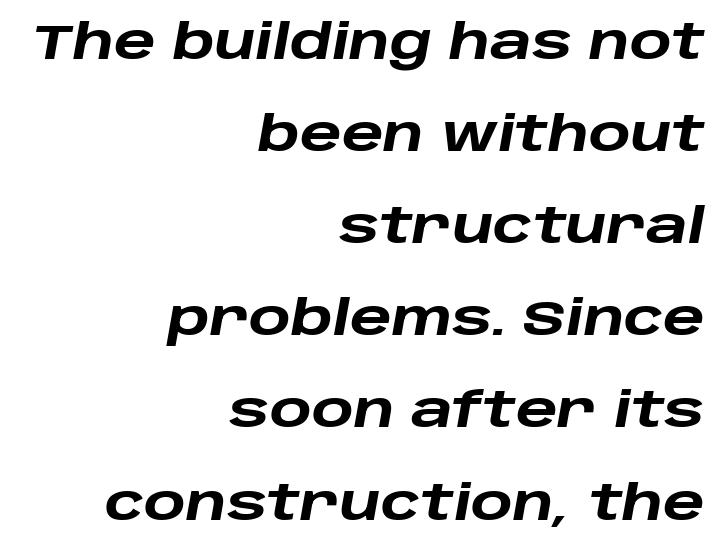
The passage is arranged like a letterhead date or caption credit — flush right. Has an underline been added? It has not. Stroke thickness is high; the sample reads as a true bold. This sample has the flowing, uneven cadence of proportional lettering. Each word holds together tightly as a unit, with standard inter-letter gaps. Yep, that's italic — everything's leaning.
